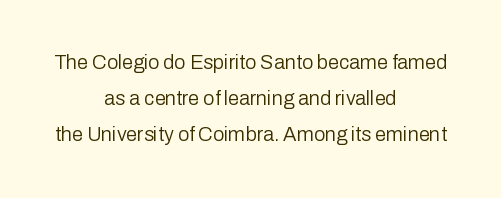
Q: Is the text bold? A: No.
Q: Is the text italic (slanted)? A: No, it is upright.
Q: Is the text underlined? A: No.
Q: How is the paragraph aligned? A: Centered.
Q: Is the spacing between letters normal or unusually wide? A: Normal.
